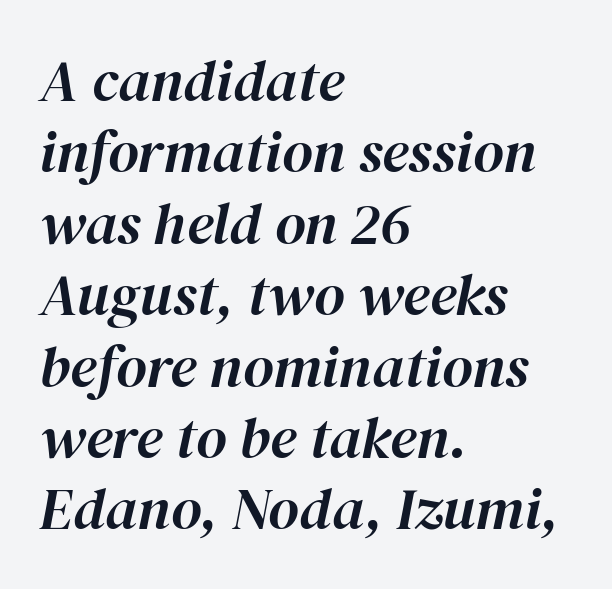
The letters advance in unequal steps, a hallmark of proportional type. The letters are slanted; this is an italic face. In CSS terms this would be text-align: left. Descenders hang freely into open space. Nothing unusual about the tracking: characters are spaced as the font intends.
